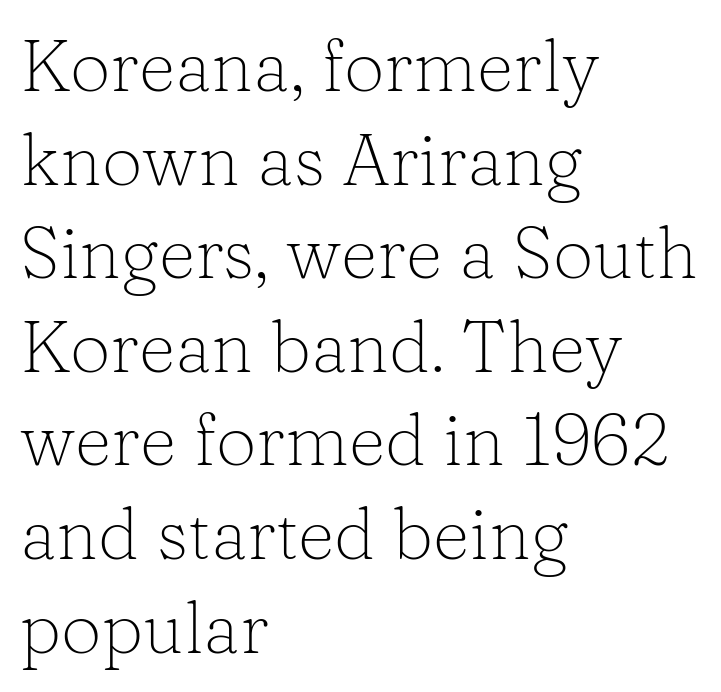
The image shows 72 px light serif type, upright; set left-aligned, normal line spacing (1.3x), normal letter spacing, not underlined; low stroke contrast and a medium x-height.
